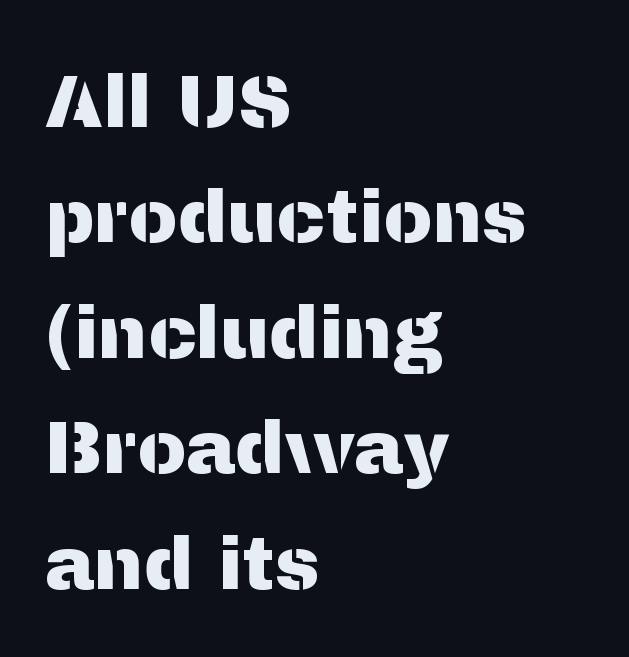
The image shows 74 px sans-serif type, upright; set left-aligned, normal line spacing (1.56x), normal letter spacing, not underlined; medium stroke contrast and a medium x-height.
